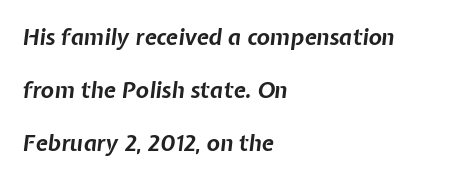
The image shows 22 px bold type, italic (leaning right); set left-aligned, loose line spacing (2.42x), normal letter spacing, not underlined.
